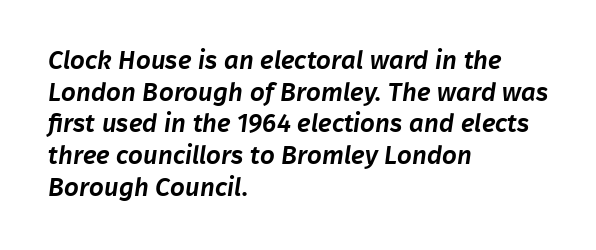
The image shows 26 px text type; set left-aligned, line spacing 1.22x, normal letter spacing, not underlined.
